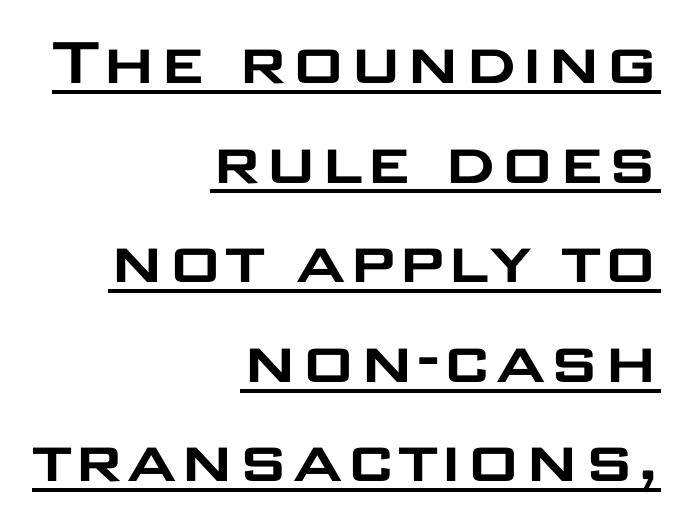
Are there feet on the stems? There aren't — it's a sans. Style check: upright. The designer left line spacing at the default. Which margin do the lines hug? The right one — the left edge is uneven. The letters sit at their default tracking, neither squeezed nor spread. Note the varied advance widths — an 'i' is clearly narrower than an 'm'.
